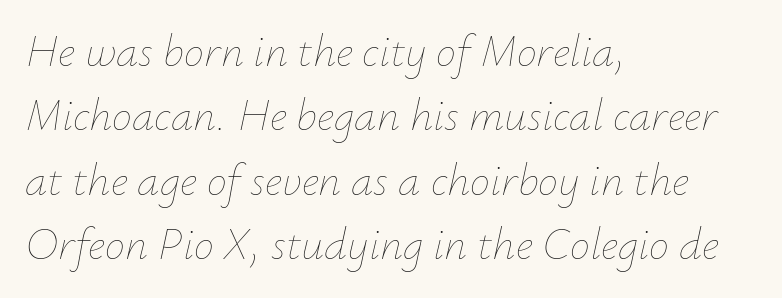
The letters sit at their default tracking, neither squeezed nor spread. Spacing verdict: proportional, widths tailored to each character. The characters are drawn with everyday or finer stroke widths. The specimen reads as italic at a glance. The strip under each line holds only bare page. Each line starts at the same left margin while the right side varies.
